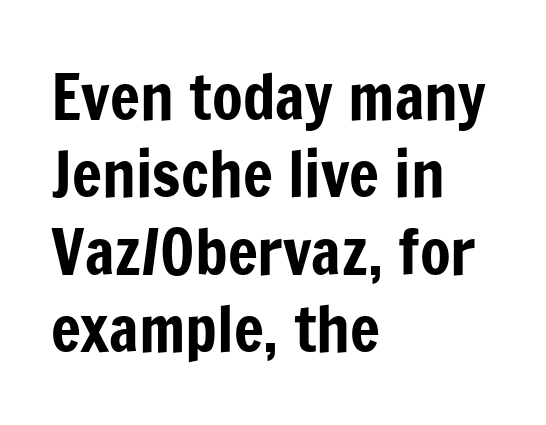
Q: Is the text italic (slanted)? A: No, it is upright.
Q: Is the typeface a serif or a sans-serif typeface? A: Sans-serif.
Q: Is the text underlined? A: No.
Q: How is the paragraph aligned? A: Left-aligned.
Q: Is the spacing between letters normal or unusually wide? A: Normal.
Q: Width (condensed, normal, or wide)? A: Condensed.
Q: Stroke contrast? A: Low.
Q: x-height? A: Medium.
Q: Monospaced? A: No.
